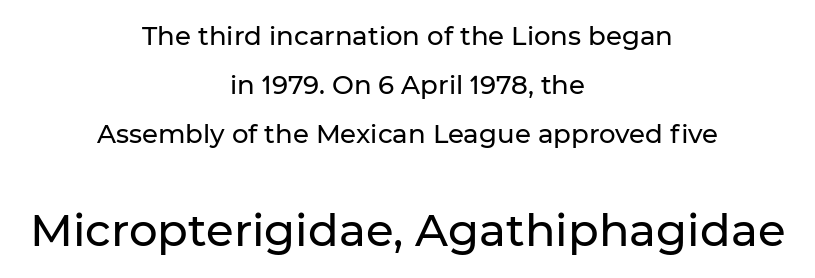
Q: Is the text italic (slanted)? A: No, it is upright.
Q: Is the typeface a serif or a sans-serif typeface? A: Sans-serif.
Q: Is the text underlined? A: No.
Q: How is the paragraph aligned? A: Centered.
Q: Is the spacing between letters normal or unusually wide? A: Normal.
Q: Which block of text is set in a larger size, the first (top) or the second (bottom)? A: The second (bottom) one.
Q: Width (condensed, normal, or wide)? A: Normal.
Q: Stroke contrast? A: Low.
Q: x-height? A: Medium.
Q: Monospaced? A: No.
